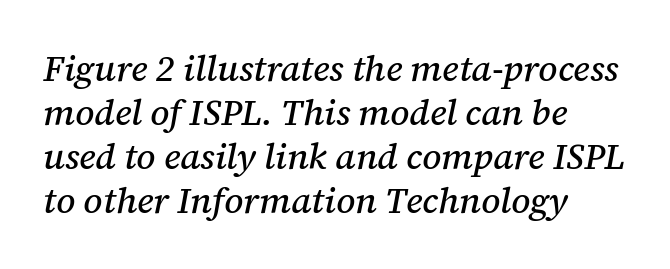
{"serif": "yes", "italic": "yes", "lean": "right", "slant_degrees": 12, "width": "normal", "stroke_contrast": "medium", "x_height": "medium", "monospaced": "no", "underline": "no", "align": "left", "line_spacing_ratio": 1.22, "letter_spacing": "normal", "letter_spacing_em": 0.0, "glyph_px": 36}
